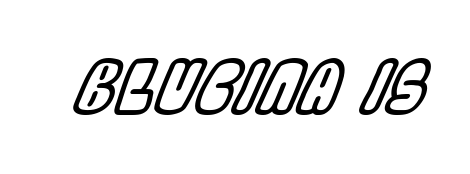
Inter-character spacing is left at the font's built-in metrics. In terms of posture, this sample is oblique. Here the designer chose a conventional face with non-uniform glyph widths. Unmarked baselines from the first word to the last.
